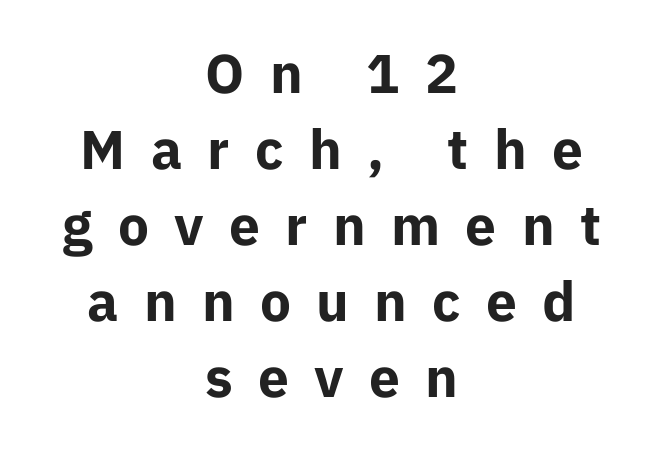
{"serif": "no", "italic": "no", "bold": "yes", "weight": "bold", "width": "normal", "stroke_contrast": "low", "x_height": "medium", "monospaced": "no", "underline": "no", "align": "center", "line_spacing": "normal", "line_spacing_ratio": 1.38, "letter_spacing": "wide", "letter_spacing_em": 0.46, "glyph_px": 55}
